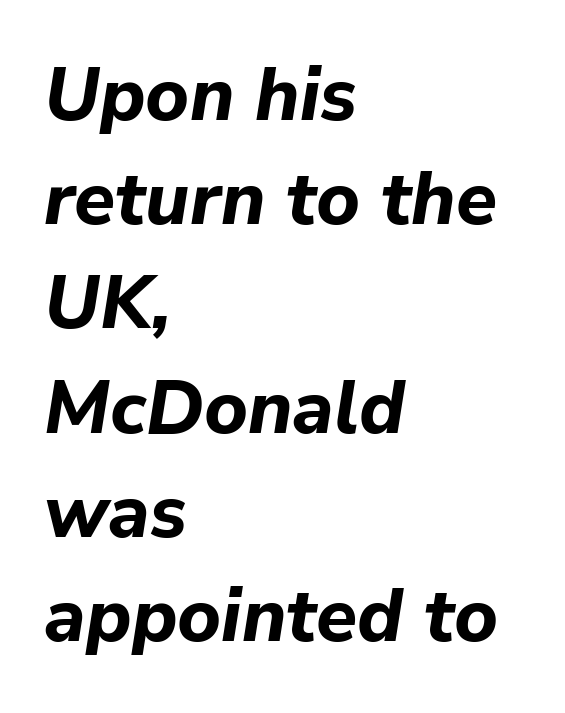
Q: Is the text bold? A: Yes.
Q: Is the text italic (slanted)? A: Yes, it leans right by about 9 degrees.
Q: Is the text underlined? A: No.
Q: How is the paragraph aligned? A: Left-aligned.
Q: Is the spacing between letters normal or unusually wide? A: Normal.
Q: Is the spacing between lines tight, normal or loose? A: Normal.
Q: Width (condensed, normal, or wide)? A: Normal.
Q: Stroke contrast? A: Low.
Q: x-height? A: Medium.
Q: Monospaced? A: No.
